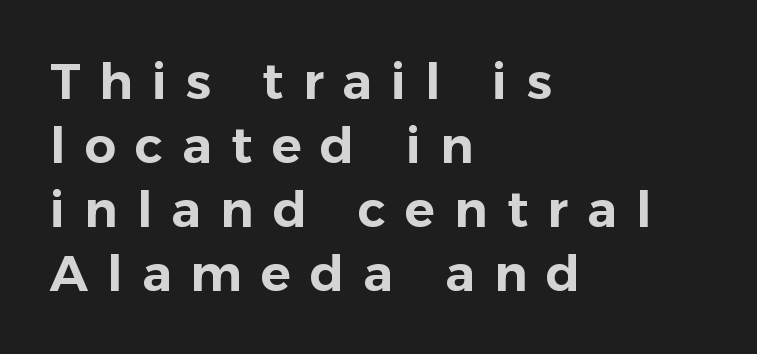
Q: Is the text italic (slanted)? A: No, it is upright.
Q: Is the typeface a serif or a sans-serif typeface? A: Sans-serif.
Q: Is the text underlined? A: No.
Q: How is the paragraph aligned? A: Left-aligned.
Q: Is the spacing between letters normal or unusually wide? A: Unusually wide.
Q: Is the spacing between lines tight, normal or loose? A: Normal.
Q: Width (condensed, normal, or wide)? A: Normal.
Q: Stroke contrast? A: Low.
Q: x-height? A: Medium.
Q: Monospaced? A: No.
